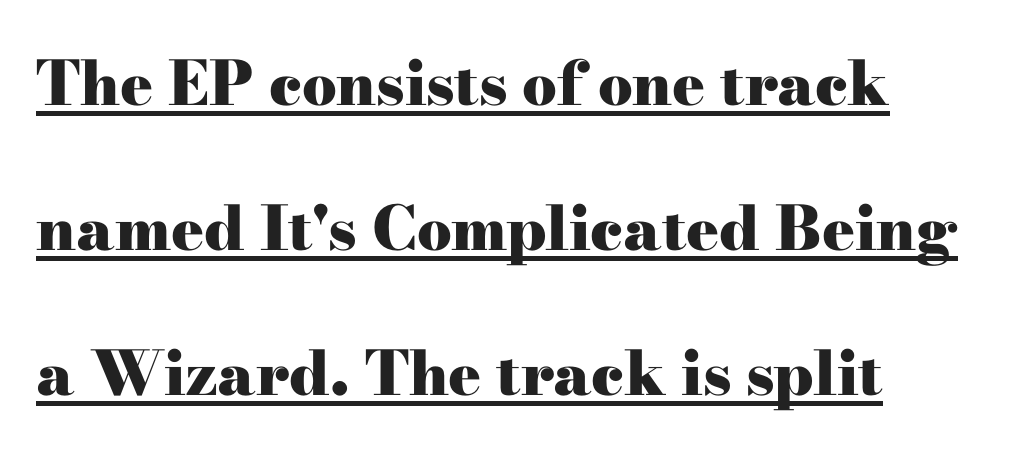
{"serif": "yes", "italic": "no", "bold": "yes", "weight": "heavy", "width": "wide", "stroke_contrast": "high", "x_height": "small", "monospaced": "no", "underline": "yes", "align": "left", "line_spacing": "loose", "line_spacing_ratio": 2.38, "letter_spacing": "normal", "letter_spacing_em": 0.0, "glyph_px": 61}
